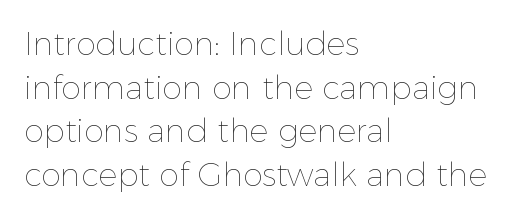
The image shows 32 px thin type, upright; set left-aligned, normal line spacing (1.36x), normal letter spacing, not underlined; a medium x-height.
